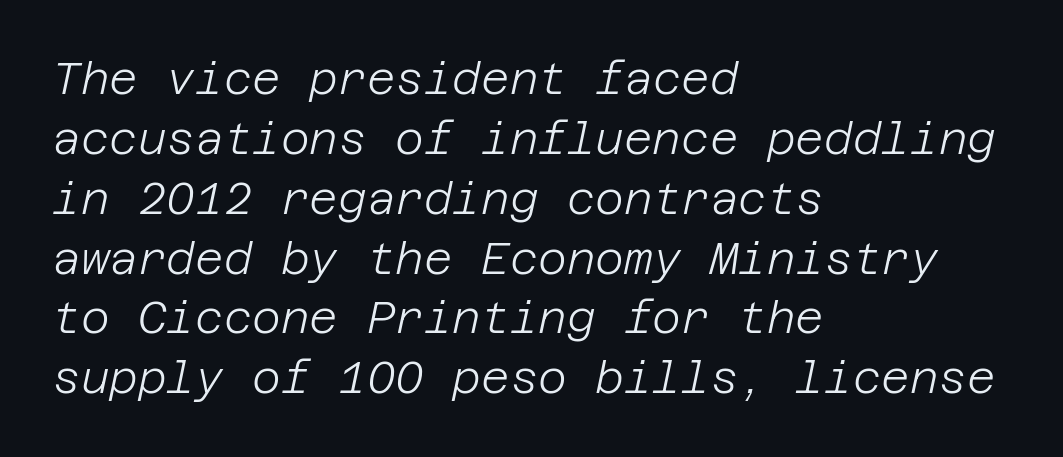
Only glyphs here, with clear space below each row. The lines sit at an ordinary, default distance from one another. The horizontal fit of the characters is conventional and even. Heaviness? Minimal to ordinary, like unemphasized prose. Would a proofreader flag this as italicized? Yes.
